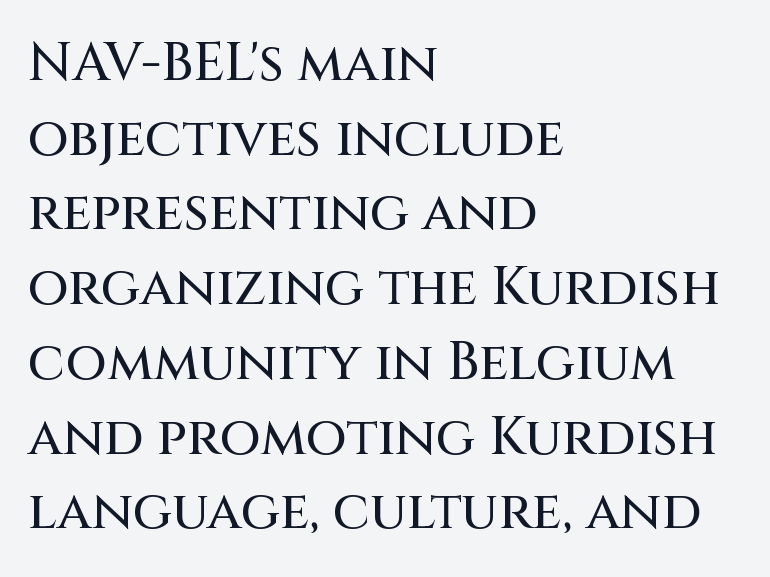
Character widths vary here, with narrow letters taking less room than wide ones. The face used here is a sans, in the tradition of grotesques and geometrics. The space between consecutive lines is moderate. Typeset ragged right — the left edge is the straight one.
